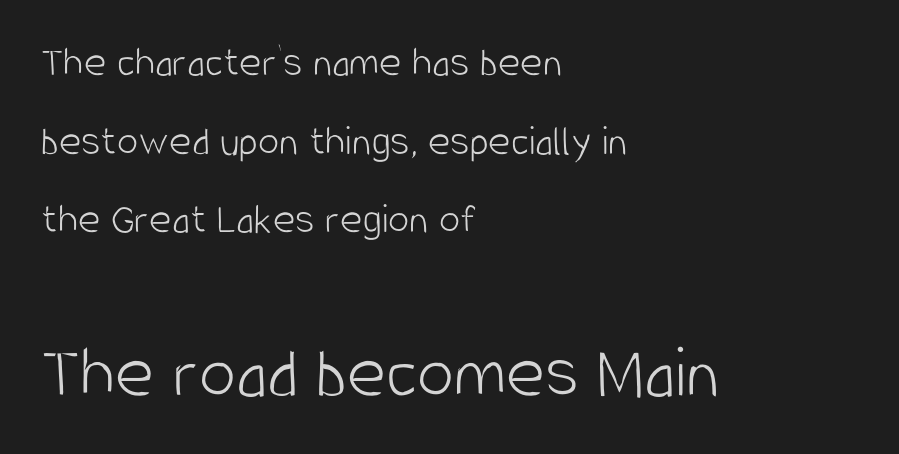
Q: Is the text bold? A: No.
Q: Is the text italic (slanted)? A: No, it is upright.
Q: Is the typeface a serif or a sans-serif typeface? A: Sans-serif.
Q: Is the text underlined? A: No.
Q: How is the paragraph aligned? A: Left-aligned.
Q: Is the spacing between letters normal or unusually wide? A: Normal.
Q: Which block of text is set in a larger size, the first (top) or the second (bottom)? A: The second (bottom) one.
Q: Width (condensed, normal, or wide)? A: Condensed.
Q: Stroke contrast? A: Low.
Q: x-height? A: Large.
Q: Monospaced? A: No.
